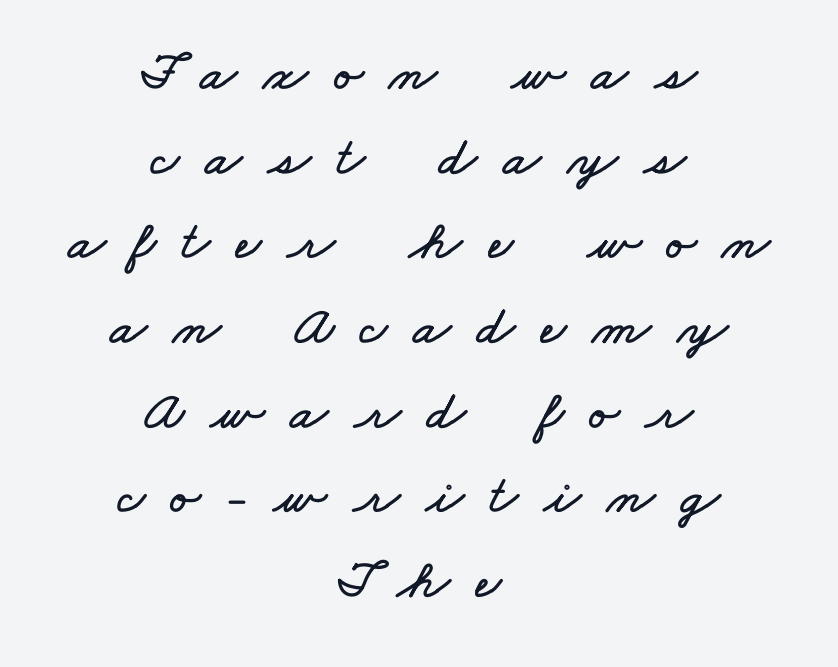
Q: Is the text underlined? A: No.
Q: How is the paragraph aligned? A: Centered.
Q: Is the spacing between letters normal or unusually wide? A: Unusually wide.
Q: Is the spacing between lines tight, normal or loose? A: Normal.
Q: Width (condensed, normal, or wide)? A: Wide.
Q: Stroke contrast? A: Low.
Q: x-height? A: Small.
Q: Monospaced? A: No.
